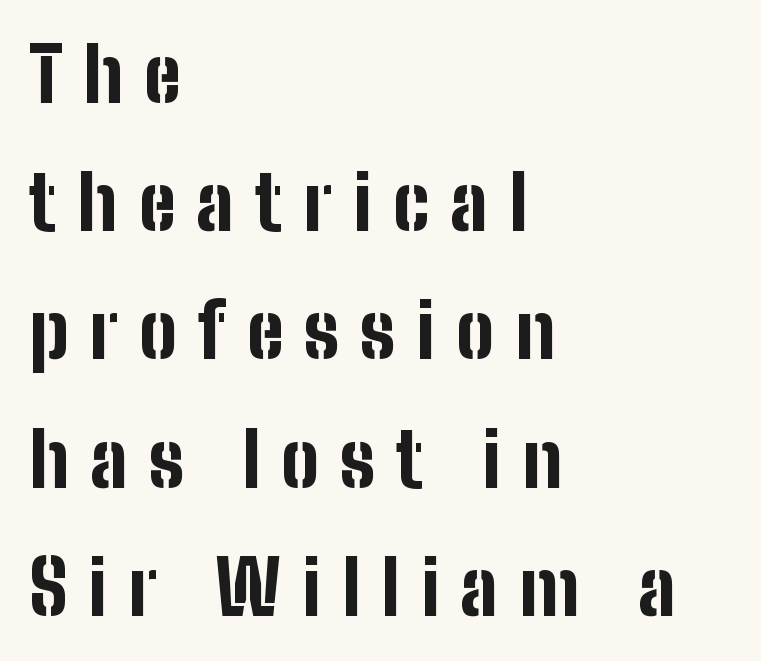
The image shows 75 px bold, condensed sans-serif type, upright; set left-aligned, line spacing 1.71x, unusually wide letter spacing (+0.28 em), not underlined; low stroke contrast and a medium x-height.
